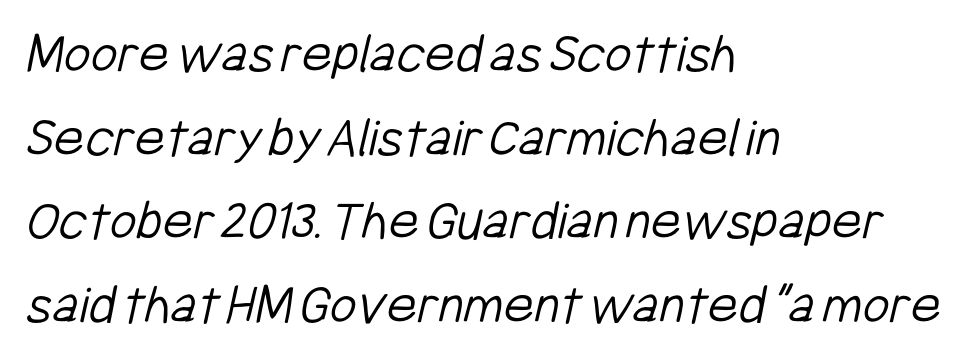
Q: Is the text bold? A: No.
Q: Is the typeface a serif or a sans-serif typeface? A: Sans-serif.
Q: Is the text underlined? A: No.
Q: How is the paragraph aligned? A: Left-aligned.
Q: Is the spacing between letters normal or unusually wide? A: Normal.
Q: Is the spacing between lines tight, normal or loose? A: Normal.
Q: Width (condensed, normal, or wide)? A: Condensed.
Q: Stroke contrast? A: Low.
Q: x-height? A: Medium.
Q: Monospaced? A: No.
